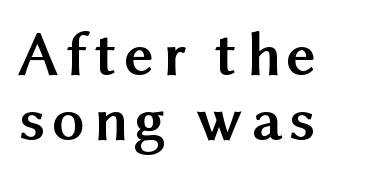
You can tell it's not italic because the verticals are truly vertical. The typeface chosen for these lines omits serifs. Looks like regular typesetting: each glyph gets only the width it needs. Underline: absent.
